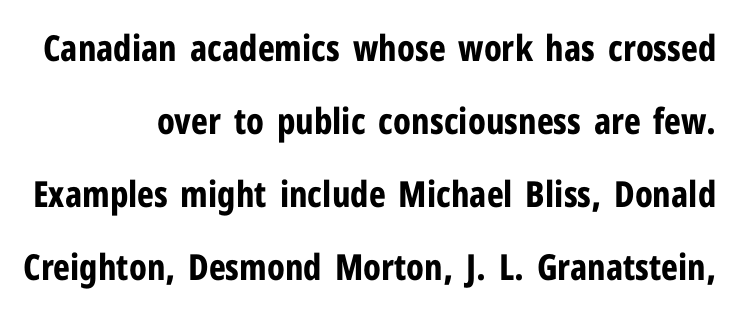
The face used here is proportionally spaced, like ordinary book or web type. Words appear dense and cohesive because spacing is normal. Typographically, this falls in the sans-serif category. The zone under the glyphs is completely vacant.
